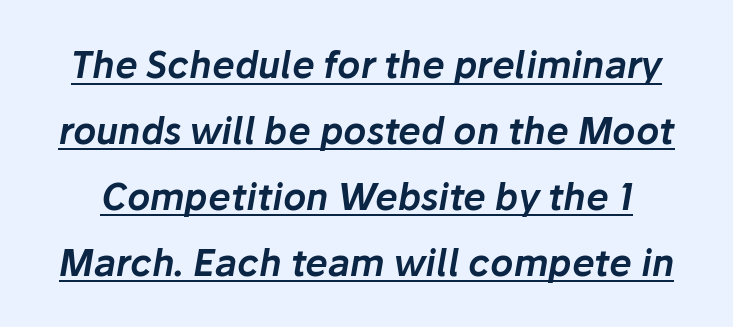
The image shows 36 px text type, italic (leaning right); set line spacing 1.83x, normal letter spacing, underlined; low stroke contrast and a medium x-height.
